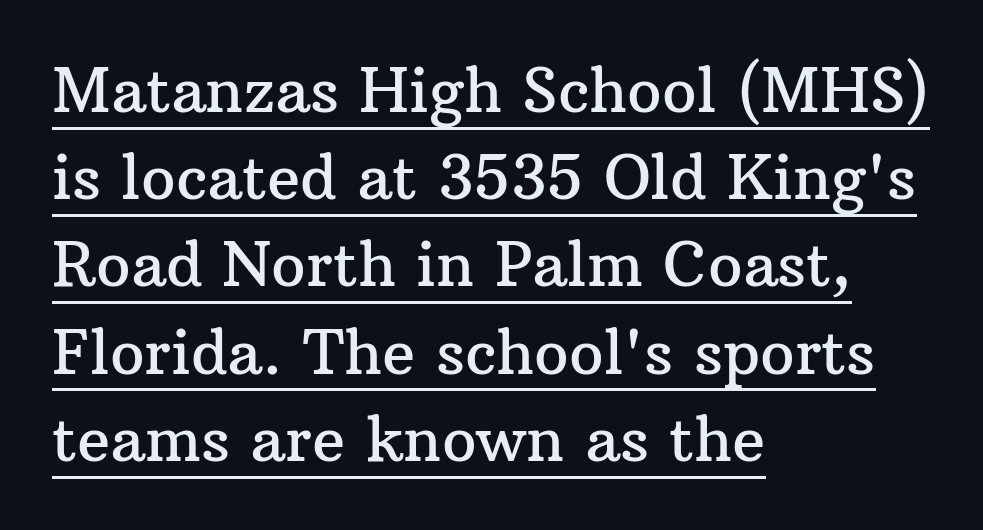
Q: Is the text italic (slanted)? A: No, it is upright.
Q: Is the typeface a serif or a sans-serif typeface? A: Serif.
Q: Is the text underlined? A: Yes.
Q: How is the paragraph aligned? A: Left-aligned.
Q: Is the spacing between letters normal or unusually wide? A: Normal.
Q: Is the spacing between lines tight, normal or loose? A: Normal.
Q: Width (condensed, normal, or wide)? A: Normal.
Q: Stroke contrast? A: Medium.
Q: x-height? A: Medium.
Q: Monospaced? A: No.
